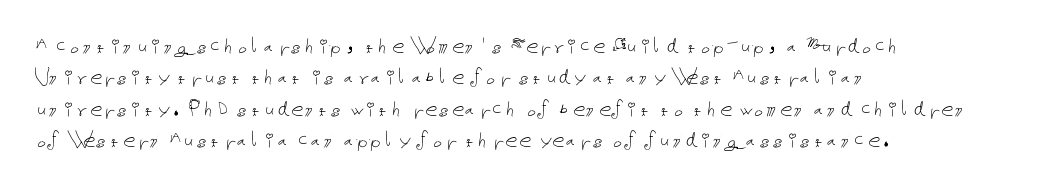
{"italic": "no", "bold": "no", "underline": "no", "align": "left", "line_spacing": "normal", "line_spacing_ratio": 1.31, "letter_spacing": "normal", "letter_spacing_em": 0.0, "glyph_px": 24}
